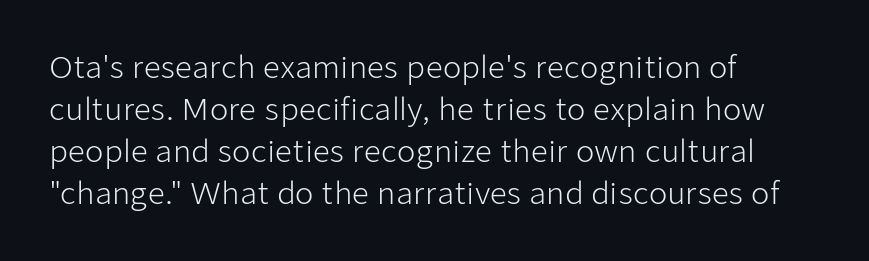
{"serif": "no", "italic": "no", "bold": "no", "weight": "light", "width": "normal", "stroke_contrast": "low", "x_height": "medium", "monospaced": "no", "underline": "no", "align": "left", "line_spacing": "normal", "line_spacing_ratio": 1.4, "letter_spacing": "normal", "letter_spacing_em": 0.0, "glyph_px": 30}
